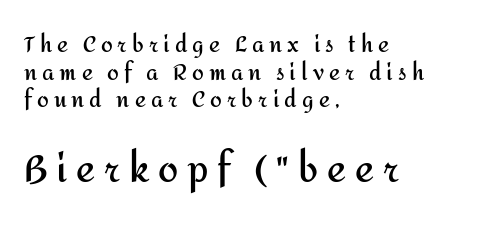
The image shows 36 px semibold sans-serif type, upright; set left-aligned, normal line spacing (1.31x), unusually wide letter spacing (+0.24 em), not underlined; the second (bottom) block is 1.71x larger; medium stroke contrast and a medium x-height.
